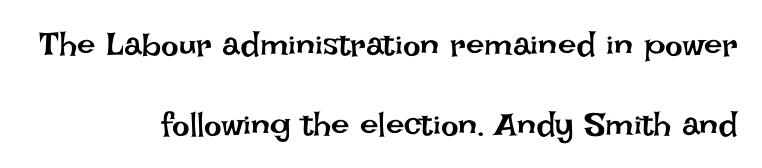
The image shows 33 px regular-weight type, upright; set right-aligned, loose line spacing (2.41x), normal letter spacing, not underlined; low stroke contrast and a large x-height.
